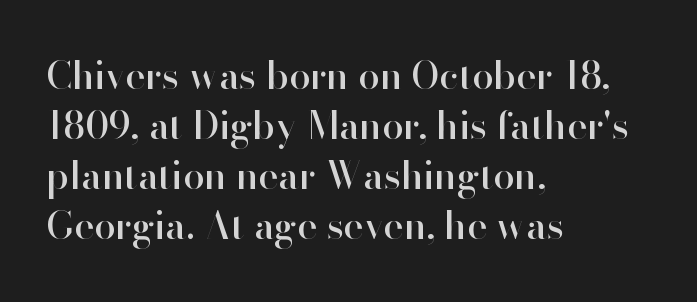
Q: Is the text italic (slanted)? A: No, it is upright.
Q: Is the typeface a serif or a sans-serif typeface? A: Sans-serif.
Q: Is the text underlined? A: No.
Q: How is the paragraph aligned? A: Left-aligned.
Q: Is the spacing between letters normal or unusually wide? A: Normal.
Q: Is the spacing between lines tight, normal or loose? A: Normal.
Q: Width (condensed, normal, or wide)? A: Normal.
Q: Stroke contrast? A: High.
Q: x-height? A: Small.
Q: Monospaced? A: No.
